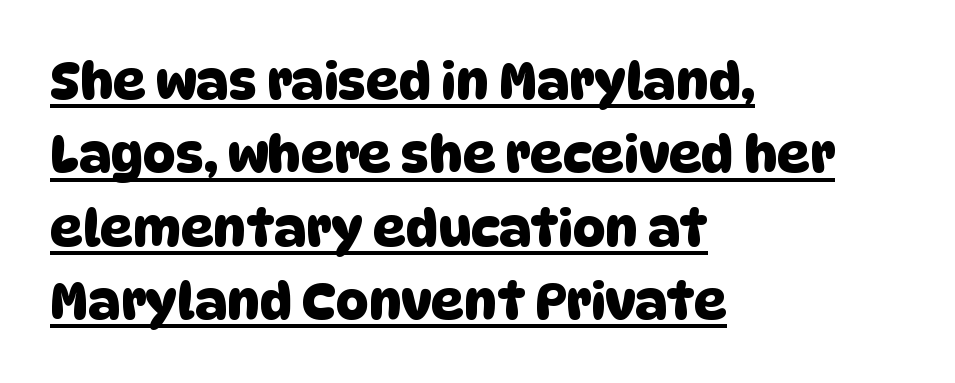
Q: Is the typeface a serif or a sans-serif typeface? A: Sans-serif.
Q: Is the text underlined? A: Yes.
Q: How is the paragraph aligned? A: Left-aligned.
Q: Is the spacing between letters normal or unusually wide? A: Normal.
Q: Is the spacing between lines tight, normal or loose? A: Normal.
Q: Width (condensed, normal, or wide)? A: Normal.
Q: Stroke contrast? A: Low.
Q: x-height? A: Large.
Q: Monospaced? A: No.
